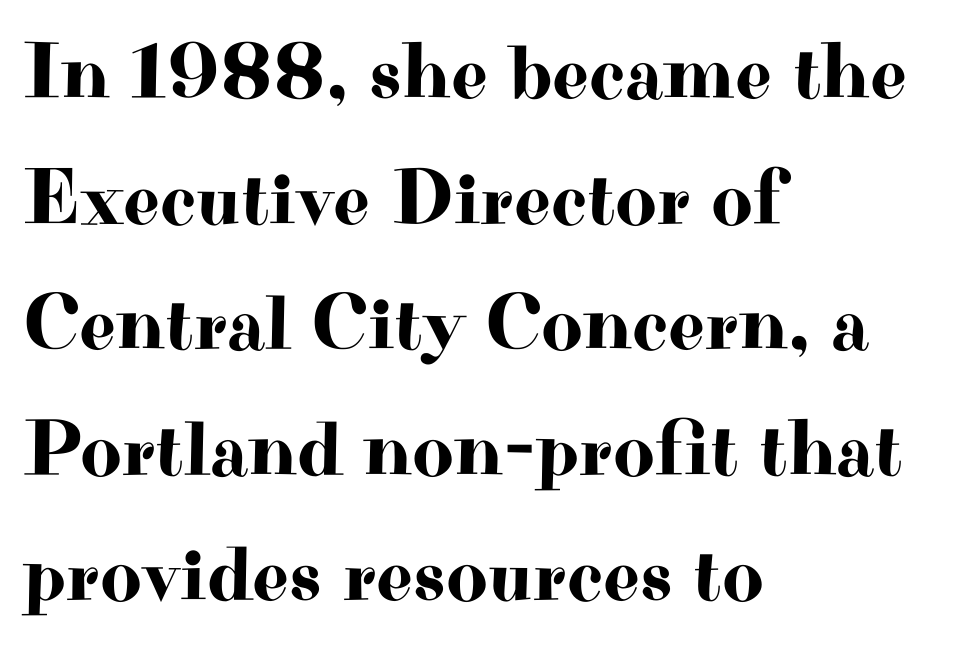
Underlining? Definitely not there. This sample is left-justified, so line endings fall wherever the words run out. Every stem runs plumb, perpendicular to the baseline. The face used here is proportionally spaced, like ordinary book or web type. Honestly, the row spacing looks completely unremarkable. These lines keep a tight, regular rhythm from letter to letter.
